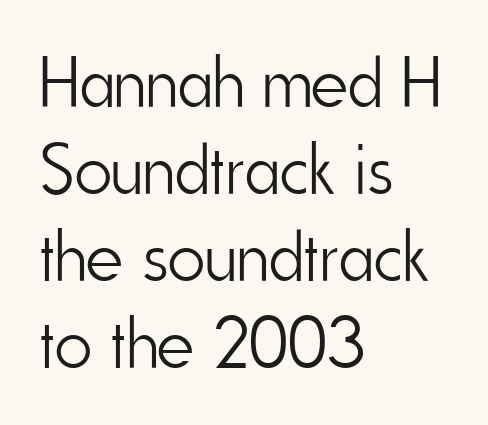
Q: Is the text bold? A: No.
Q: Is the text italic (slanted)? A: No, it is upright.
Q: Is the typeface a serif or a sans-serif typeface? A: Sans-serif.
Q: Is the text underlined? A: No.
Q: How is the paragraph aligned? A: Left-aligned.
Q: Is the spacing between letters normal or unusually wide? A: Normal.
Q: Width (condensed, normal, or wide)? A: Condensed.
Q: Stroke contrast? A: Low.
Q: x-height? A: Small.
Q: Monospaced? A: No.
